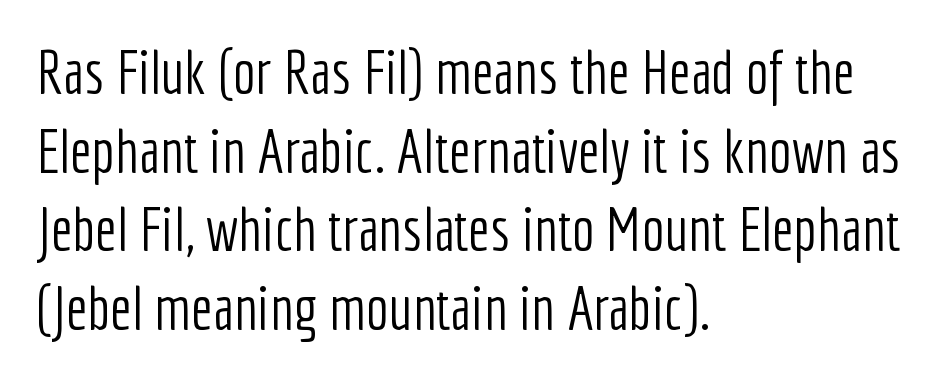
{"serif": "no", "italic": "no", "bold": "no", "weight": "light", "width": "condensed", "stroke_contrast": "low", "x_height": "medium", "monospaced": "no", "underline": "no", "align": "left", "line_spacing": "normal", "line_spacing_ratio": 1.29, "letter_spacing": "normal", "letter_spacing_em": 0.0, "glyph_px": 61}
